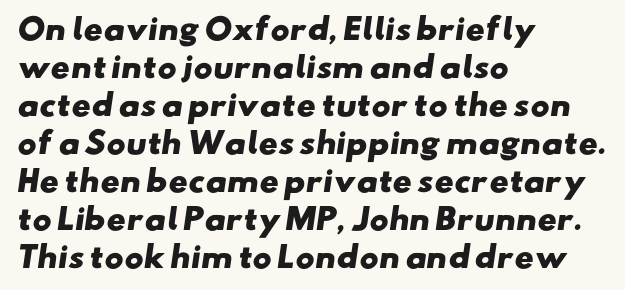
{"serif": "no", "bold": "yes", "weight": "heavy", "width": "wide", "stroke_contrast": "low", "x_height": "small", "monospaced": "no", "underline": "no", "align": "left", "line_spacing": "normal", "line_spacing_ratio": 1.31, "letter_spacing": "normal", "letter_spacing_em": 0.0, "glyph_px": 29}
